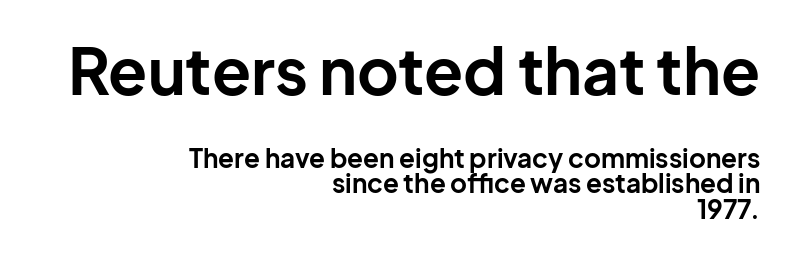
The image shows 64 px bold sans-serif type, upright; set right-aligned, tight line spacing (0.97x), normal letter spacing, not underlined; the first (top) block is 2.46x larger; low stroke contrast and a medium x-height.
